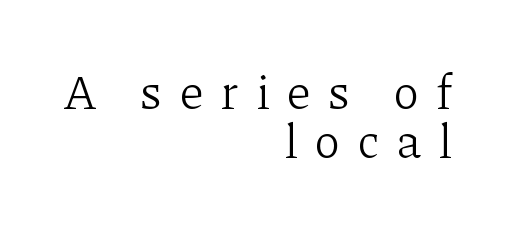
Q: Is the text bold? A: No.
Q: Is the text italic (slanted)? A: No, it is upright.
Q: Is the typeface a serif or a sans-serif typeface? A: Serif.
Q: Is the text underlined? A: No.
Q: How is the paragraph aligned? A: Right-aligned.
Q: Is the spacing between letters normal or unusually wide? A: Unusually wide.
Q: Is the spacing between lines tight, normal or loose? A: Tight.
Q: Width (condensed, normal, or wide)? A: Normal.
Q: Stroke contrast? A: Low.
Q: x-height? A: Medium.
Q: Monospaced? A: No.
